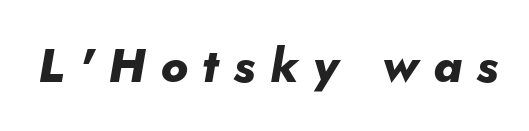
Q: Is the text bold? A: Yes.
Q: Is the text italic (slanted)? A: Yes, it leans right by about 5 degrees.
Q: Is the text underlined? A: No.
Q: Is the spacing between letters normal or unusually wide? A: Unusually wide.
Q: Width (condensed, normal, or wide)? A: Normal.
Q: Stroke contrast? A: Low.
Q: x-height? A: Small.
Q: Monospaced? A: No.
